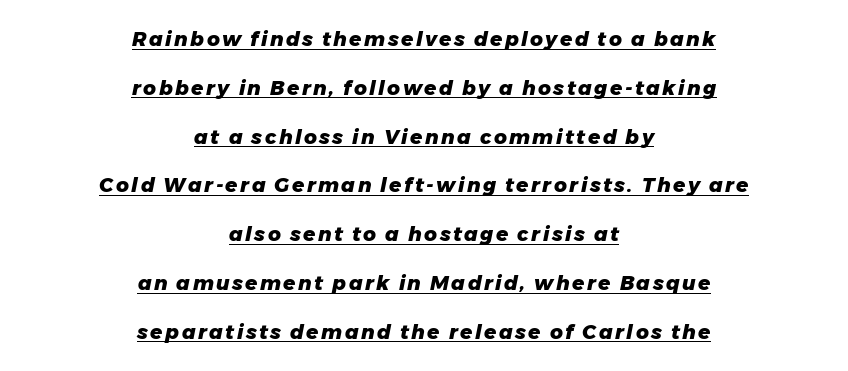
{"italic": "yes", "lean": "right", "slant_degrees": 11, "bold": "yes", "underline": "yes", "align": "center", "line_spacing": "loose", "line_spacing_ratio": 2.44, "glyph_px": 20}
